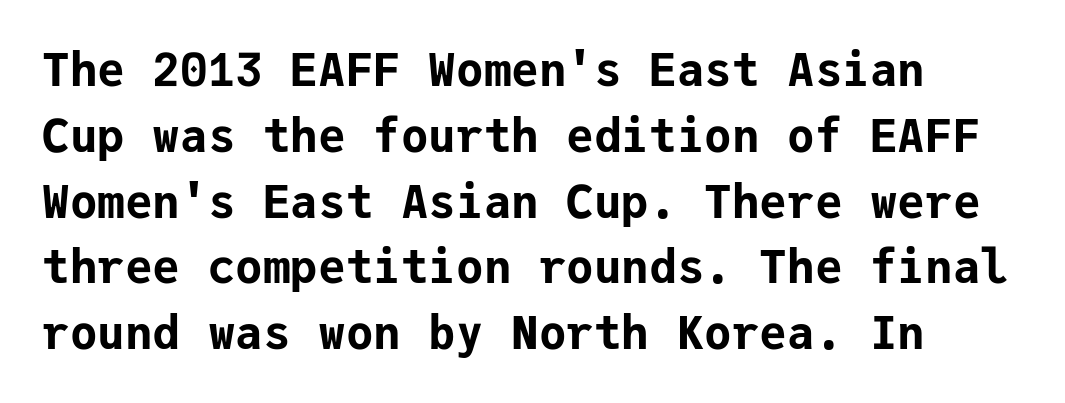
Q: Is the text bold? A: Yes.
Q: Is the text italic (slanted)? A: No, it is upright.
Q: Is the typeface a serif or a sans-serif typeface? A: Sans-serif.
Q: Is the text underlined? A: No.
Q: Is the spacing between letters normal or unusually wide? A: Normal.
Q: Is the spacing between lines tight, normal or loose? A: Normal.
Q: Width (condensed, normal, or wide)? A: Normal.
Q: Stroke contrast? A: Low.
Q: x-height? A: Medium.
Q: Monospaced? A: Yes.
